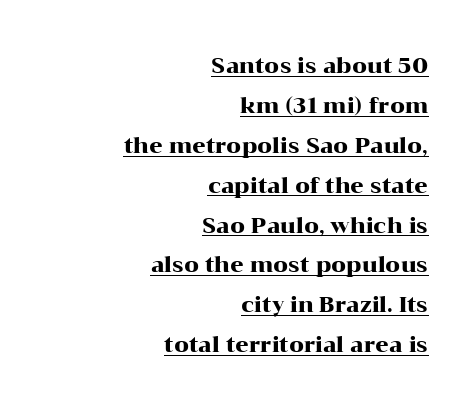
{"italic": "no", "underline": "yes", "align": "right", "line_spacing": "loose", "line_spacing_ratio": 1.9, "letter_spacing": "normal", "letter_spacing_em": 0.0, "glyph_px": 21}
